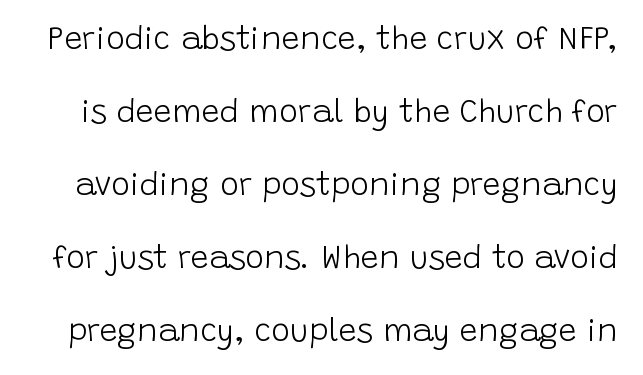
{"serif": "no", "italic": "no", "bold": "no", "weight": "light", "width": "normal", "stroke_contrast": "low", "x_height": "large", "monospaced": "no", "underline": "no", "line_spacing": "loose", "line_spacing_ratio": 2.28, "letter_spacing": "normal", "letter_spacing_em": 0.0, "glyph_px": 32}
